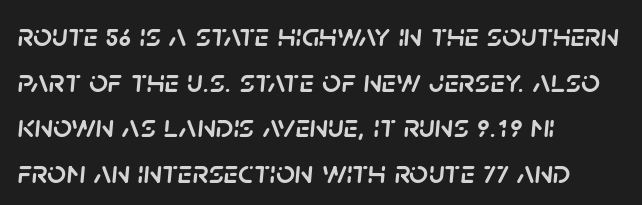
Q: Is the text italic (slanted)? A: Yes, it leans right by about 5 degrees.
Q: Is the text underlined? A: No.
Q: How is the paragraph aligned? A: Left-aligned.
Q: Is the spacing between letters normal or unusually wide? A: Normal.
Q: Is the spacing between lines tight, normal or loose? A: Normal.
Q: Width (condensed, normal, or wide)? A: Normal.
Q: Stroke contrast? A: Low.
Q: x-height? A: Large.
Q: Monospaced? A: No.
